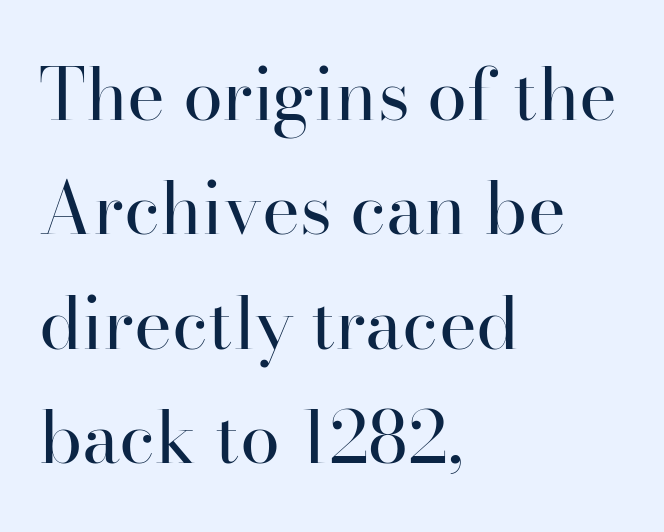
Q: Is the text bold? A: No.
Q: Is the text italic (slanted)? A: No, it is upright.
Q: Is the typeface a serif or a sans-serif typeface? A: Serif.
Q: Is the text underlined? A: No.
Q: How is the paragraph aligned? A: Left-aligned.
Q: Is the spacing between letters normal or unusually wide? A: Normal.
Q: Is the spacing between lines tight, normal or loose? A: Normal.
Q: Width (condensed, normal, or wide)? A: Normal.
Q: Stroke contrast? A: High.
Q: x-height? A: Small.
Q: Monospaced? A: No.
